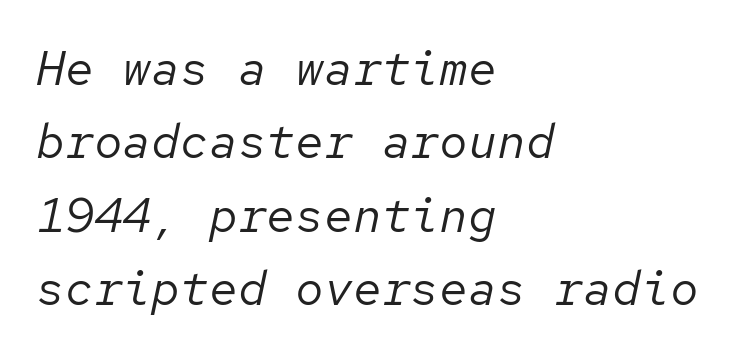
The image shows 48 px regular-weight type, italic (leaning right), monospaced; set left-aligned, normal line spacing (1.53x), normal letter spacing, not underlined; low stroke contrast and a medium x-height.
